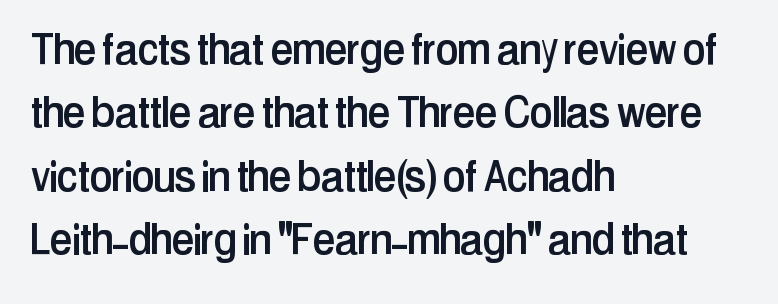
Q: Is the text italic (slanted)? A: No, it is upright.
Q: Is the typeface a serif or a sans-serif typeface? A: Sans-serif.
Q: Is the text underlined? A: No.
Q: How is the paragraph aligned? A: Left-aligned.
Q: Is the spacing between letters normal or unusually wide? A: Normal.
Q: Width (condensed, normal, or wide)? A: Condensed.
Q: Stroke contrast? A: Low.
Q: x-height? A: Medium.
Q: Monospaced? A: No.
